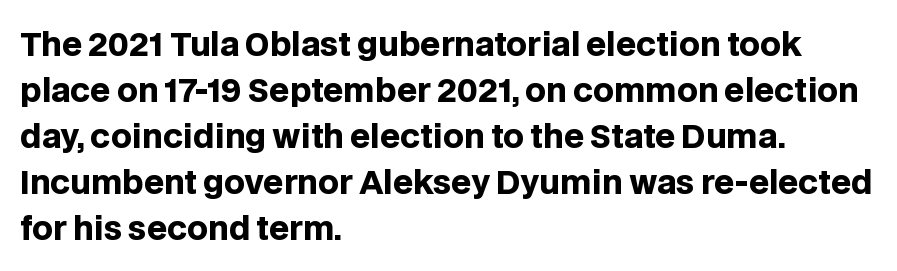
The image shows 32 px heavy sans-serif type, upright; set left-aligned, normal line spacing (1.44x), normal letter spacing, not underlined; low stroke contrast and a large x-height.
